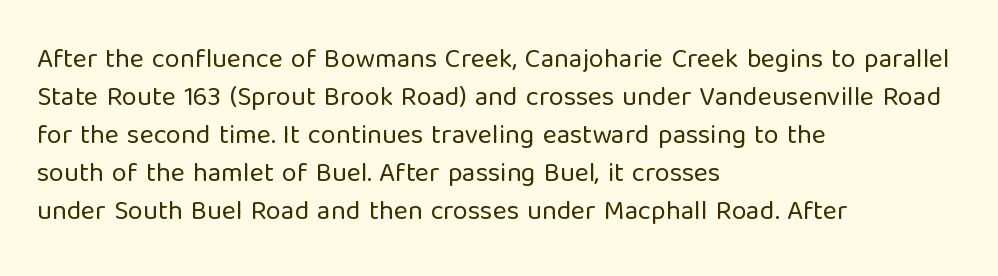
{"italic": "no", "bold": "no", "underline": "no", "align": "left", "line_spacing": "normal", "line_spacing_ratio": 1.41, "letter_spacing": "normal", "letter_spacing_em": 0.0, "glyph_px": 27}
